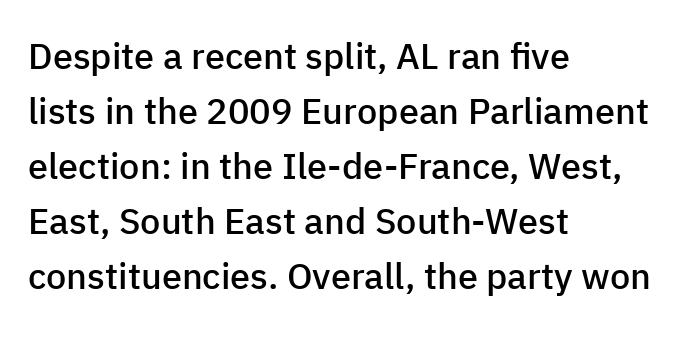
Q: Is the text bold? A: Semi-bold.
Q: Is the text italic (slanted)? A: No, it is upright.
Q: Is the typeface a serif or a sans-serif typeface? A: Sans-serif.
Q: Is the text underlined? A: No.
Q: How is the paragraph aligned? A: Left-aligned.
Q: Is the spacing between letters normal or unusually wide? A: Normal.
Q: Is the spacing between lines tight, normal or loose? A: Normal.
Q: Width (condensed, normal, or wide)? A: Normal.
Q: Stroke contrast? A: Low.
Q: x-height? A: Medium.
Q: Monospaced? A: No.
